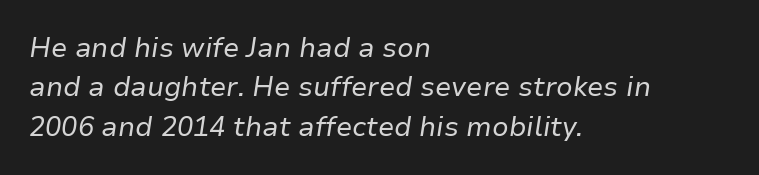
Beneath every word, the page is bare. Reading down the block, your eye returns to a fixed left position each line. The tracking reads as untouched default to a designer's eye. If you drew a line through each stem, it would be angled. Vertical stems look standard width or narrower in stroke. The space between consecutive lines is moderate.
